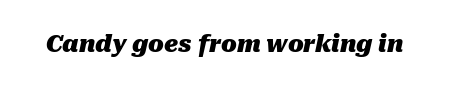
{"italic": "yes", "lean": "right", "slant_degrees": 10, "bold": "yes", "underline": "no", "letter_spacing": "normal", "letter_spacing_em": 0.0, "glyph_px": 23}
